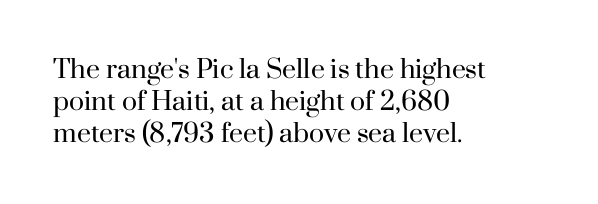
{"italic": "no", "bold": "no", "underline": "no", "align": "left", "line_spacing": "normal", "line_spacing_ratio": 1.29, "letter_spacing": "normal", "letter_spacing_em": 0.0, "glyph_px": 25}
